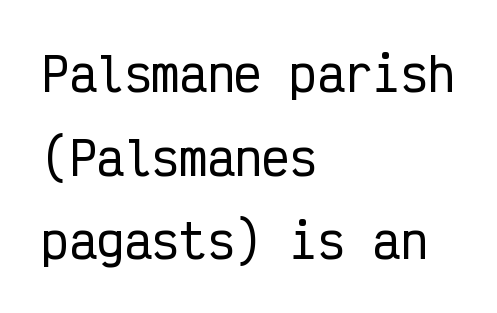
{"serif": "no", "italic": "no", "width": "condensed", "stroke_contrast": "low", "x_height": "medium", "monospaced": "yes", "underline": "no", "align": "left", "line_spacing_ratio": 1.82, "letter_spacing": "normal", "letter_spacing_em": 0.0, "glyph_px": 46}
